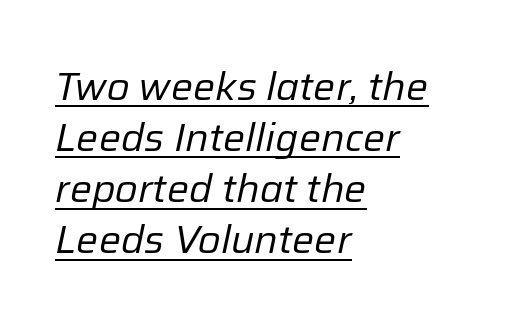
Q: Is the text bold? A: No.
Q: Is the text italic (slanted)? A: Yes, it leans right by about 12 degrees.
Q: Is the text underlined? A: Yes.
Q: How is the paragraph aligned? A: Left-aligned.
Q: Is the spacing between letters normal or unusually wide? A: Normal.
Q: Is the spacing between lines tight, normal or loose? A: Normal.
Q: Width (condensed, normal, or wide)? A: Normal.
Q: Stroke contrast? A: Low.
Q: x-height? A: Medium.
Q: Monospaced? A: No.
